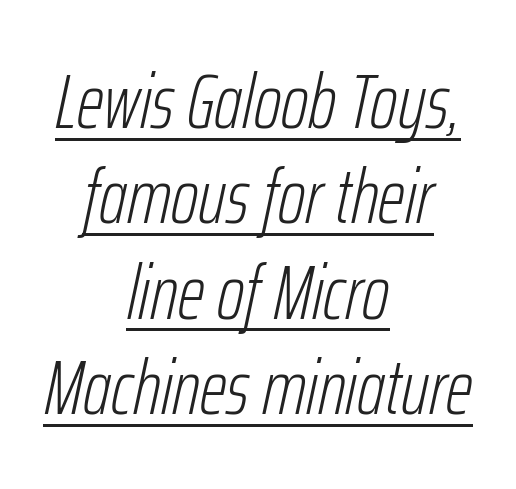
Both edges are ragged and mirror each other, which tells us the setting is centered. The strokes are not fattened; the text isn't bold. Compared with undecorated copy, this sample adds a rule below the words. Words appear dense and cohesive because spacing is normal.
